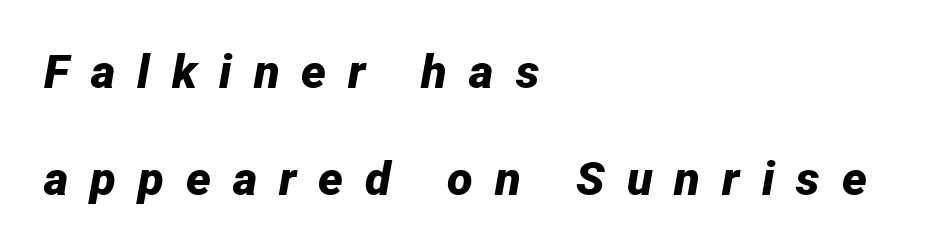
The image shows 47 px bold type, italic (leaning right); set left-aligned, loose line spacing (2.28x), unusually wide letter spacing (+0.47 em), not underlined; low stroke contrast and a medium x-height.
